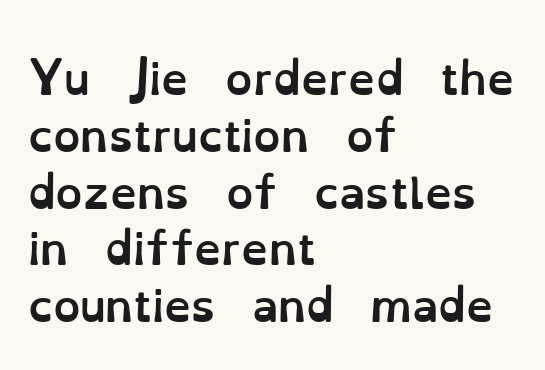
The rendering uses natural spacing where letterforms have individual widths. Each word holds together tightly as a unit, with standard inter-letter gaps. Line starts are locked; line ends wander. The foot of each line stays bare and open. Characters remain perfectly vertical along every line. I'd describe the lettering as bold — thick and assertive.
